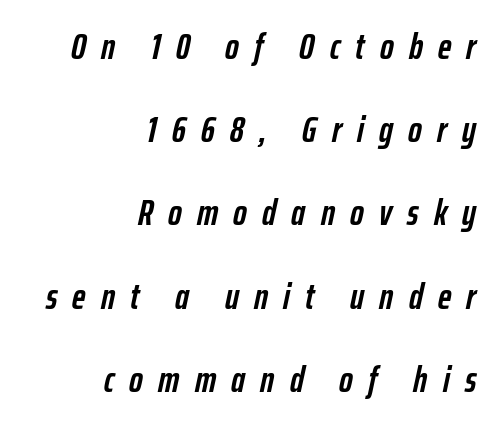
The image shows 37 px semibold, condensed type, italic (leaning right); set right-aligned, loose line spacing (2.25x), unusually wide letter spacing (+0.41 em), not underlined; low stroke contrast and a medium x-height.
